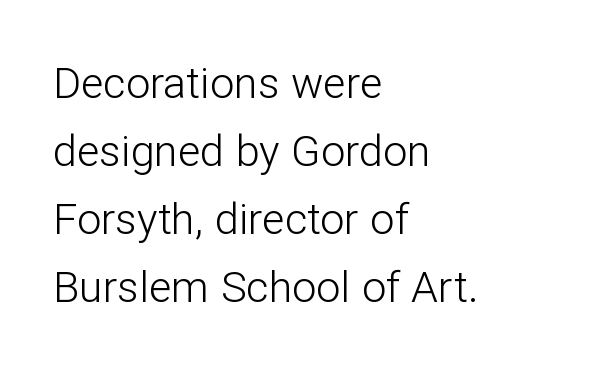
{"serif": "no", "italic": "no", "bold": "no", "weight": "light", "width": "normal", "stroke_contrast": "low", "x_height": "medium", "monospaced": "no", "underline": "no", "align": "left", "line_spacing": "normal", "line_spacing_ratio": 1.58, "letter_spacing": "normal", "letter_spacing_em": 0.0, "glyph_px": 43}
